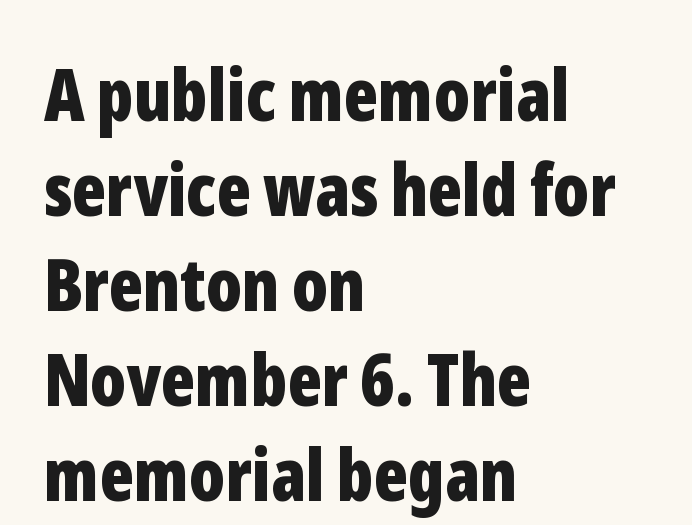
Grotesque or geometric, the face here clearly has no serifs. The face used here is rendered with its standard letterfit. A typesetter would call this proportional, since set widths differ per character. Notice how the stems are strictly vertical — no italics here. Any mark beneath the type? The region is blank. Summary of weight: heavy, a full bold.
